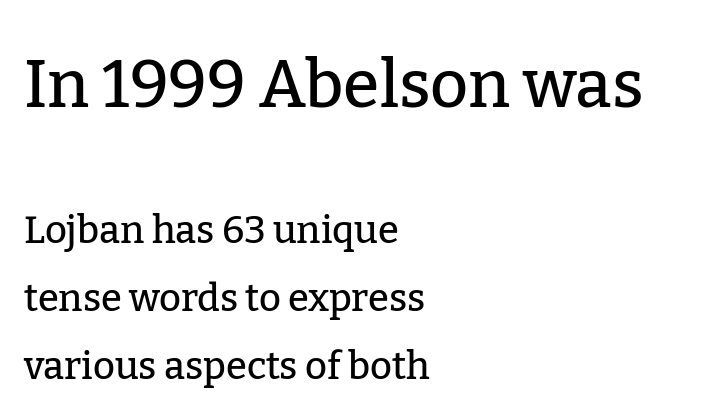
Q: Is the text italic (slanted)? A: No, it is upright.
Q: Is the typeface a serif or a sans-serif typeface? A: Serif.
Q: Is the text underlined? A: No.
Q: How is the paragraph aligned? A: Left-aligned.
Q: Is the spacing between letters normal or unusually wide? A: Normal.
Q: Which block of text is set in a larger size, the first (top) or the second (bottom)? A: The first (top) one.
Q: Width (condensed, normal, or wide)? A: Normal.
Q: Stroke contrast? A: Low.
Q: x-height? A: Medium.
Q: Monospaced? A: No.
